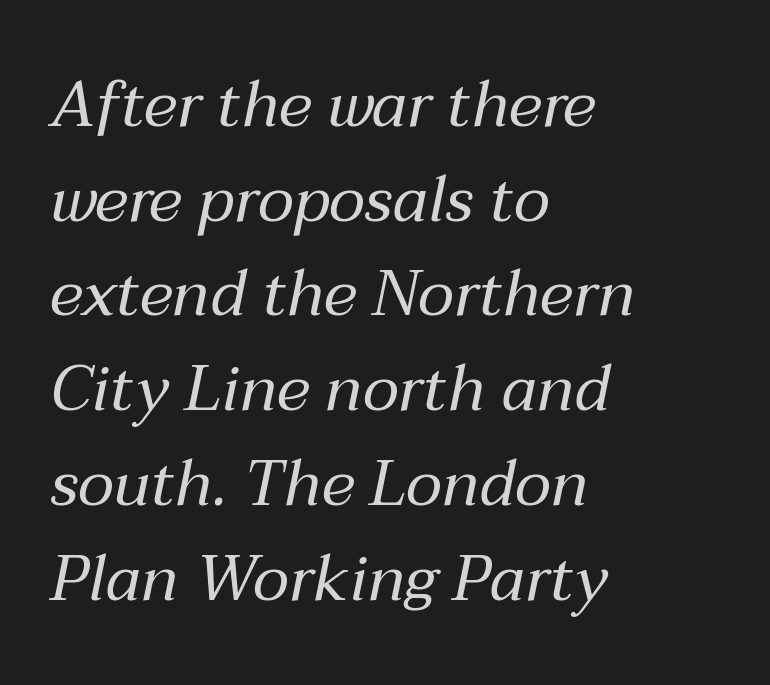
The image shows 64 px regular-weight type, italic (leaning right); set left-aligned, normal line spacing (1.48x), normal letter spacing, not underlined; medium stroke contrast and a medium x-height.
